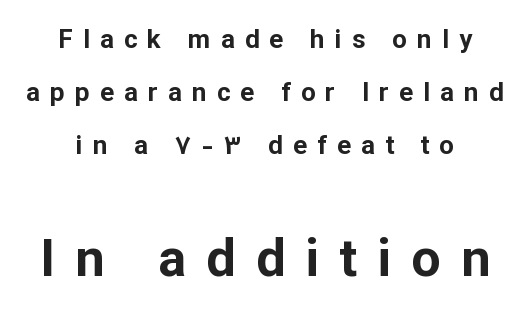
The image shows 52 px bold sans-serif type, upright; set centered, loose line spacing (2.04x), unusually wide letter spacing (+0.39 em), not underlined; the second (bottom) block is 2.0x larger; low stroke contrast and a medium x-height.
